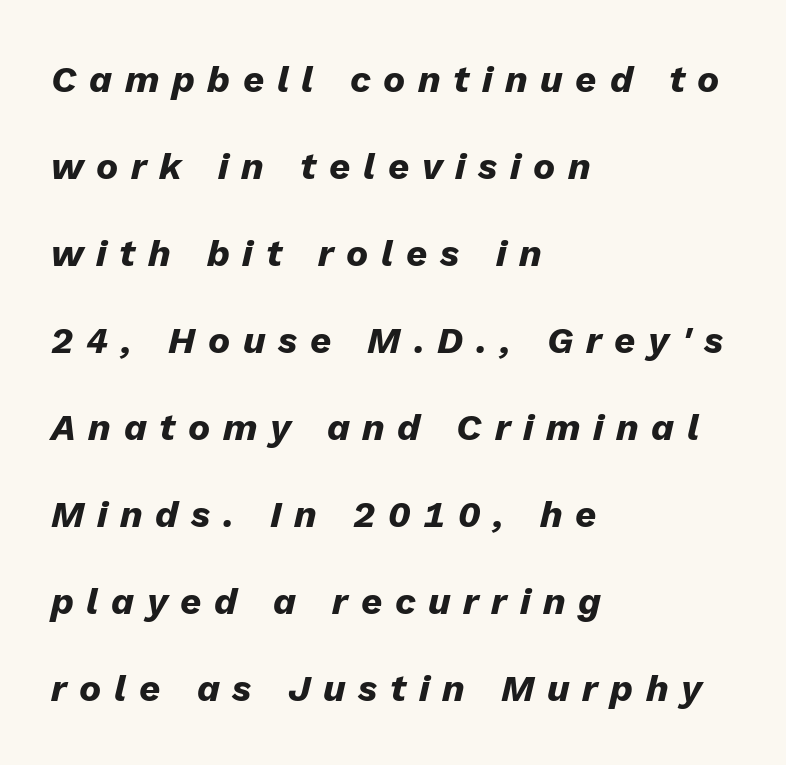
The image shows 37 px heavy type, italic (leaning right); set left-aligned, loose line spacing (2.35x), unusually wide letter spacing (+0.34 em), not underlined; low stroke contrast and a medium x-height.
